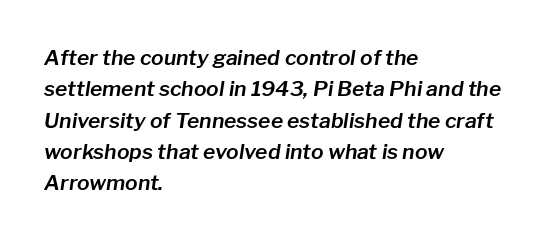
The passage is arranged the way most books set body copy — flush left. Underlining? Definitely not there. You can tell it's italic because the verticals aren't actually vertical. What stands out about the letter spacing? Nothing — it is the standard amount. Students, observe: this is what conventionally led text looks like.
